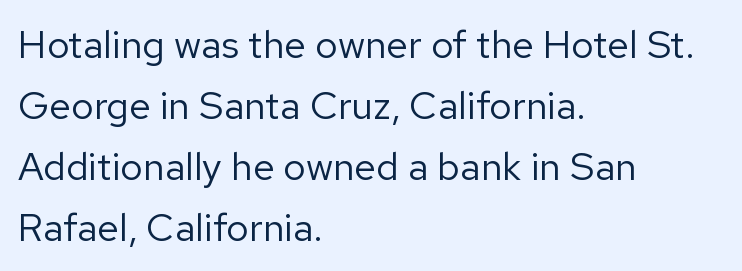
{"serif": "no", "italic": "no", "bold": "no", "weight": "regular", "width": "normal", "stroke_contrast": "low", "x_height": "medium", "monospaced": "no", "underline": "no", "align": "left", "line_spacing": "normal", "line_spacing_ratio": 1.56, "letter_spacing": "normal", "letter_spacing_em": 0.0, "glyph_px": 39}
